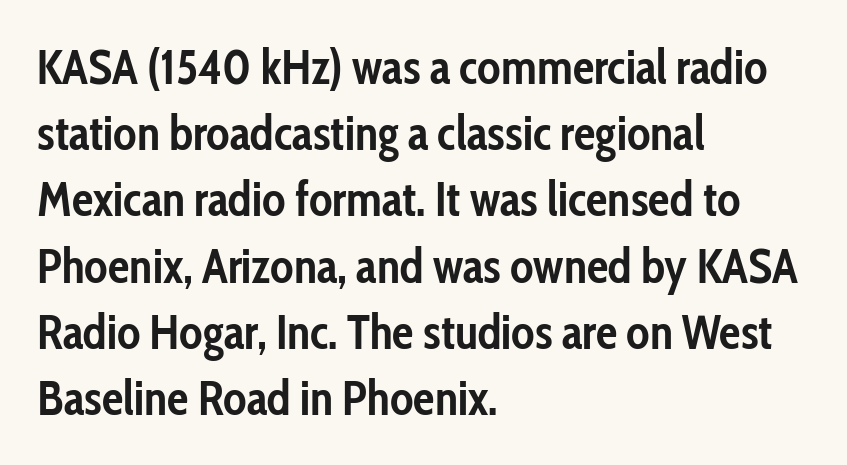
The image shows 48 px semibold, condensed sans-serif type, upright; set left-aligned, normal line spacing (1.38x), normal letter spacing, not underlined; low stroke contrast and a medium x-height.
